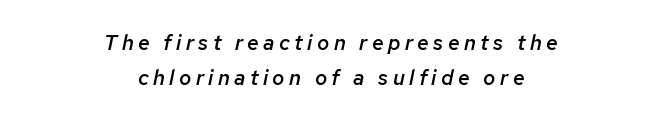
Each row of text sits above clean, open space. Summary of vertical rhythm: regular, with standard interline spacing. This is the in-between weight designers call semibold or demi. Rendered with sloped, italic letterforms.
